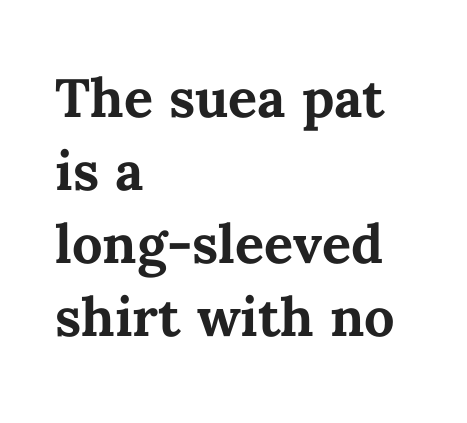
Q: Is the text bold? A: Yes.
Q: Is the text italic (slanted)? A: No, it is upright.
Q: Is the text underlined? A: No.
Q: How is the paragraph aligned? A: Left-aligned.
Q: Is the spacing between letters normal or unusually wide? A: Normal.
Q: Is the spacing between lines tight, normal or loose? A: Normal.
Q: Width (condensed, normal, or wide)? A: Normal.
Q: Stroke contrast? A: Medium.
Q: x-height? A: Medium.
Q: Monospaced? A: No.
